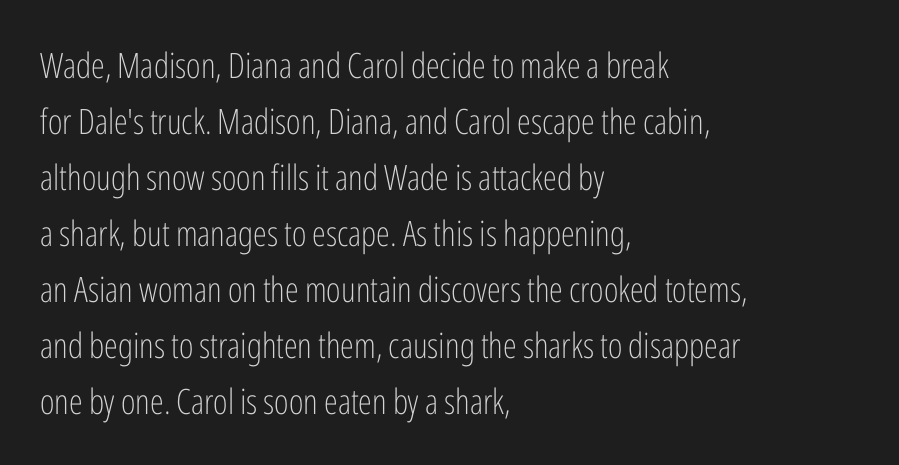
One-word summary of the alignment: left. A clean baseline with only descenders dipping below it. Inter-character spacing is left at the font's built-in metrics. Is there much room between lines? A standard amount, neither cramped nor airy. A typesetter would call this proportional, since set widths differ per character.
